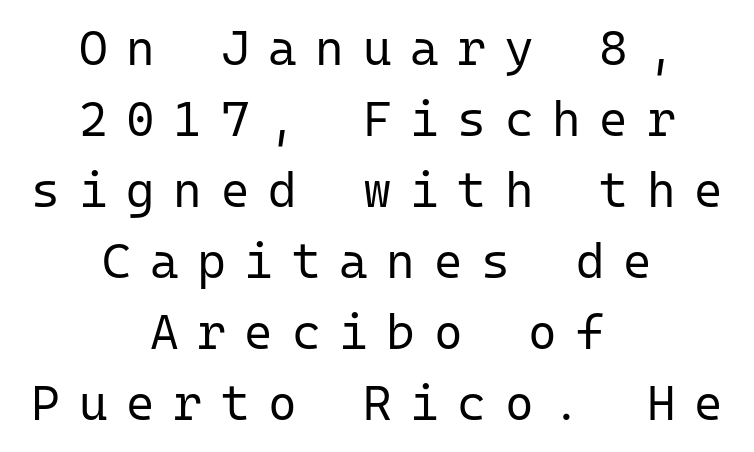
The image shows 49 px regular-weight sans-serif type, upright, monospaced; set centered, normal line spacing (1.45x), unusually wide letter spacing (+0.38 em), not underlined; low stroke contrast and a medium x-height.
